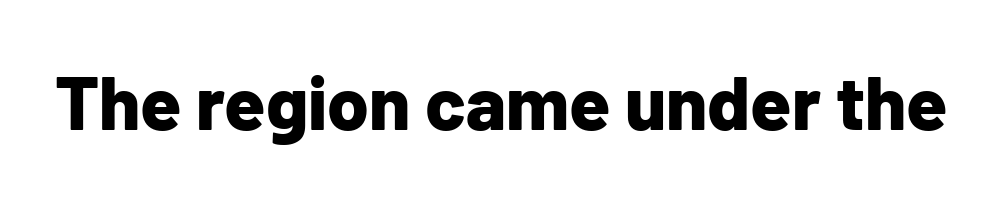
The image shows 75 px bold sans-serif type, upright; set normal letter spacing, not underlined; low stroke contrast and a medium x-height.
